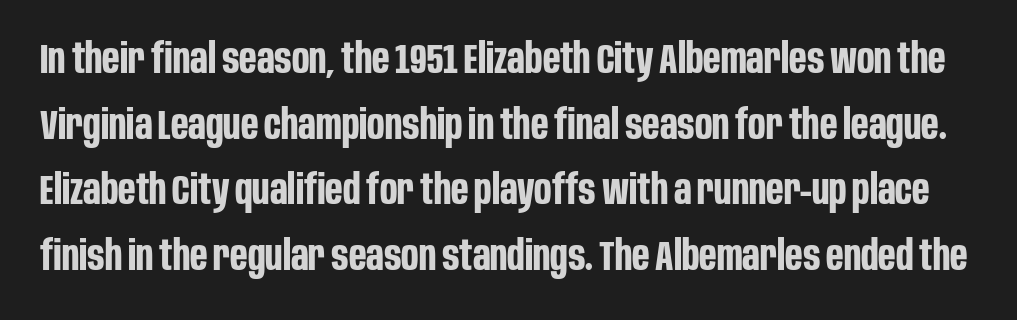
{"serif": "no", "italic": "no", "bold": "yes", "weight": "bold", "width": "condensed", "stroke_contrast": "low", "x_height": "large", "monospaced": "no", "underline": "no", "line_spacing": "normal", "line_spacing_ratio": 1.6, "letter_spacing": "normal", "letter_spacing_em": 0.0, "glyph_px": 41}
